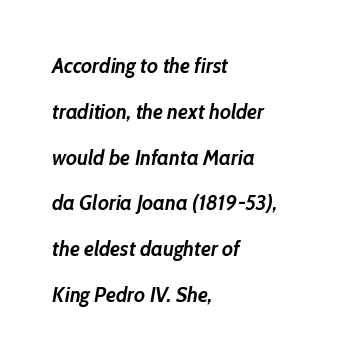
How would I describe the line gaps? Wide and relaxed. The font's italic variant was chosen for this text. The tracking reads as untouched default to a designer's eye. I'd describe the lettering as bold — thick and assertive.
